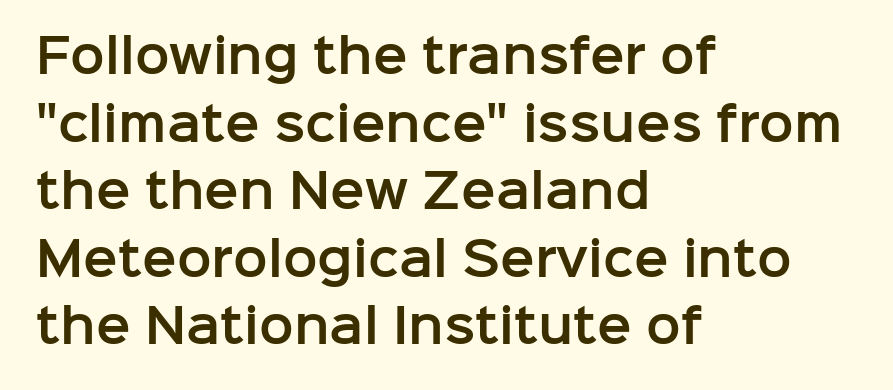
Q: Is the text italic (slanted)? A: No, it is upright.
Q: Is the typeface a serif or a sans-serif typeface? A: Sans-serif.
Q: Is the text underlined? A: No.
Q: How is the paragraph aligned? A: Left-aligned.
Q: Is the spacing between letters normal or unusually wide? A: Normal.
Q: Is the spacing between lines tight, normal or loose? A: Normal.
Q: Width (condensed, normal, or wide)? A: Normal.
Q: Stroke contrast? A: Low.
Q: x-height? A: Medium.
Q: Monospaced? A: No.
